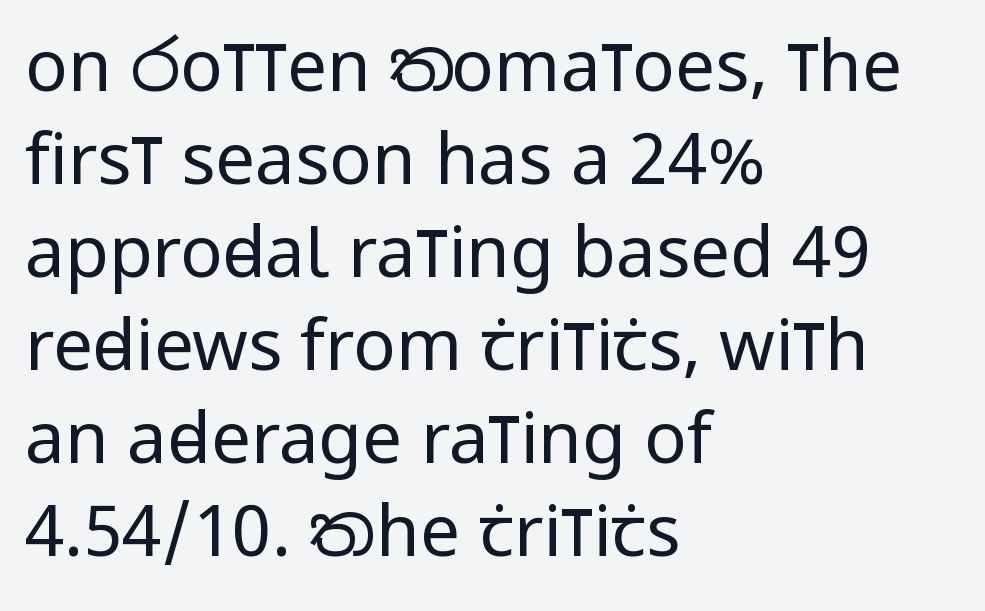
Q: Is the text bold? A: No.
Q: Is the text italic (slanted)? A: No, it is upright.
Q: Is the typeface a serif or a sans-serif typeface? A: Sans-serif.
Q: Is the text underlined? A: No.
Q: How is the paragraph aligned? A: Left-aligned.
Q: Is the spacing between letters normal or unusually wide? A: Normal.
Q: Is the spacing between lines tight, normal or loose? A: Normal.
Q: Width (condensed, normal, or wide)? A: Condensed.
Q: Stroke contrast? A: Low.
Q: x-height? A: Large.
Q: Monospaced? A: No.
